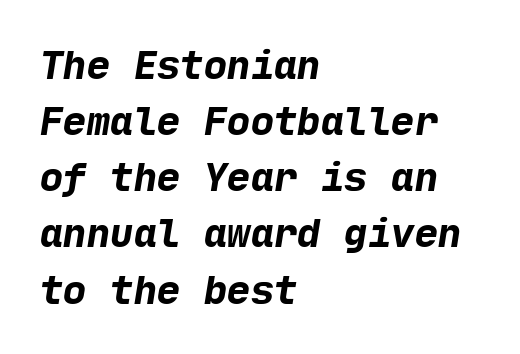
{"serif": "no", "bold": "yes", "weight": "bold", "width": "normal", "stroke_contrast": "low", "x_height": "medium", "underline": "no", "align": "left", "line_spacing": "normal", "line_spacing_ratio": 1.44, "letter_spacing": "normal", "letter_spacing_em": 0.0, "glyph_px": 39}
